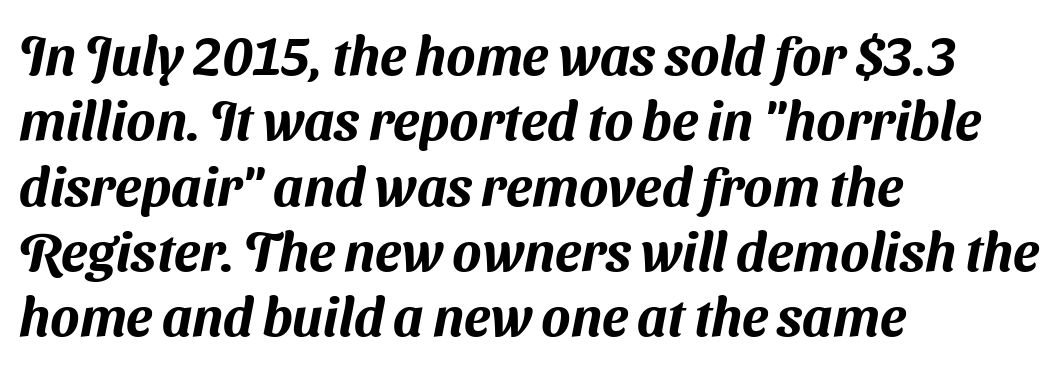
{"serif": "no", "width": "normal", "stroke_contrast": "medium", "x_height": "medium", "monospaced": "no", "underline": "no", "align": "left", "line_spacing_ratio": 1.21, "letter_spacing": "normal", "letter_spacing_em": 0.0, "glyph_px": 54}
